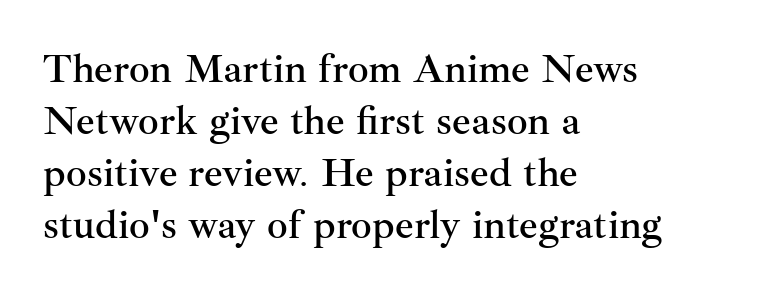
Q: Is the text italic (slanted)? A: No, it is upright.
Q: Is the typeface a serif or a sans-serif typeface? A: Serif.
Q: Is the text underlined? A: No.
Q: How is the paragraph aligned? A: Left-aligned.
Q: Is the spacing between letters normal or unusually wide? A: Normal.
Q: Is the spacing between lines tight, normal or loose? A: Normal.
Q: Width (condensed, normal, or wide)? A: Normal.
Q: Stroke contrast? A: Medium.
Q: x-height? A: Small.
Q: Monospaced? A: No.
